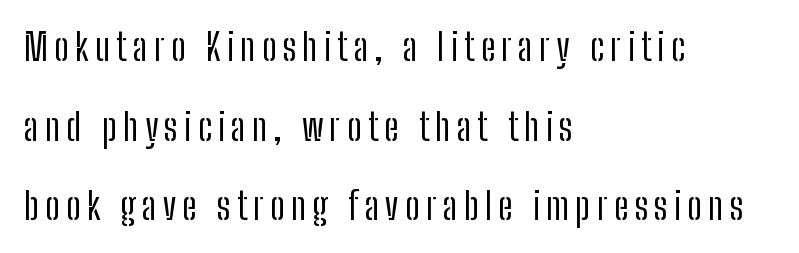
The image shows 37 px regular-weight, condensed sans-serif type, upright; set left-aligned, loose line spacing (2.15x), not underlined; low stroke contrast and a medium x-height.
